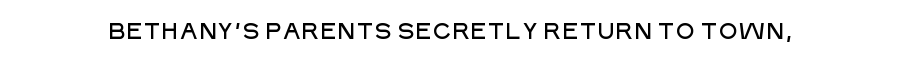
Q: Is the text italic (slanted)? A: No, it is upright.
Q: Is the text underlined? A: No.
Q: Is the spacing between letters normal or unusually wide? A: Normal.
